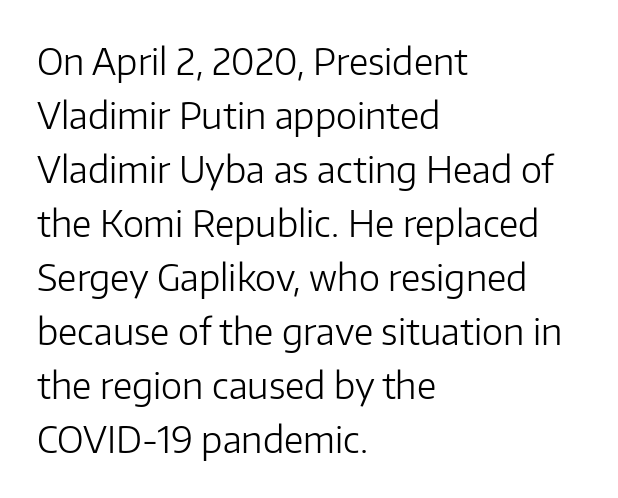
Q: Is the text bold? A: No.
Q: Is the text italic (slanted)? A: No, it is upright.
Q: Is the typeface a serif or a sans-serif typeface? A: Sans-serif.
Q: Is the text underlined? A: No.
Q: How is the paragraph aligned? A: Left-aligned.
Q: Is the spacing between letters normal or unusually wide? A: Normal.
Q: Is the spacing between lines tight, normal or loose? A: Normal.
Q: Width (condensed, normal, or wide)? A: Normal.
Q: Stroke contrast? A: Low.
Q: x-height? A: Medium.
Q: Monospaced? A: No.
